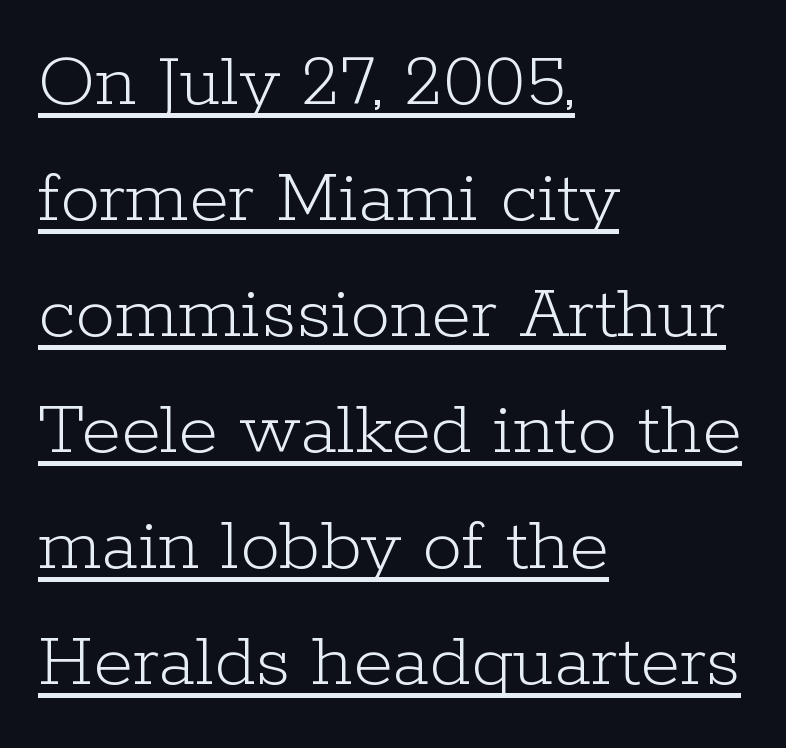
Q: Is the text bold? A: No.
Q: Is the text italic (slanted)? A: No, it is upright.
Q: Is the typeface a serif or a sans-serif typeface? A: Serif.
Q: Is the text underlined? A: Yes.
Q: How is the paragraph aligned? A: Left-aligned.
Q: Is the spacing between letters normal or unusually wide? A: Normal.
Q: Is the spacing between lines tight, normal or loose? A: Normal.
Q: Width (condensed, normal, or wide)? A: Normal.
Q: Stroke contrast? A: Low.
Q: x-height? A: Medium.
Q: Monospaced? A: No.
